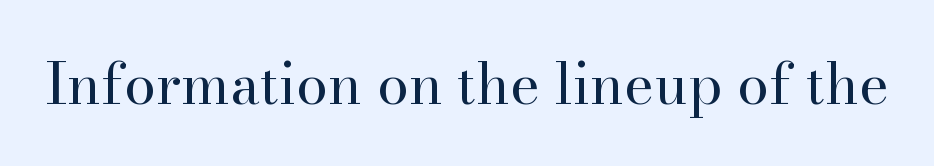
{"serif": "yes", "italic": "no", "bold": "no", "weight": "regular", "width": "normal", "stroke_contrast": "high", "x_height": "small", "monospaced": "no", "underline": "no", "letter_spacing": "normal", "letter_spacing_em": 0.0, "glyph_px": 57}
